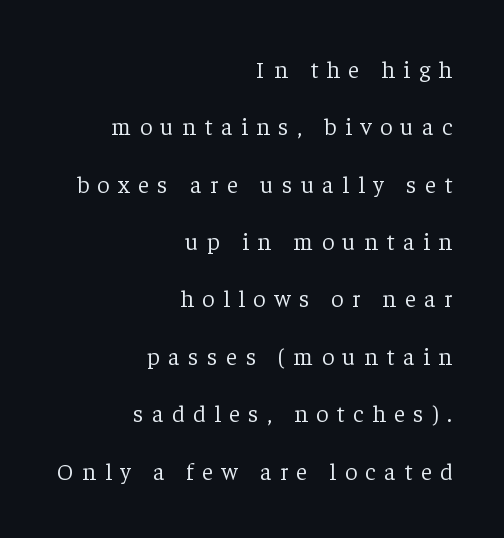
{"italic": "no", "bold": "no", "underline": "no", "align": "right", "line_spacing": "loose", "line_spacing_ratio": 2.39, "letter_spacing": "wide", "letter_spacing_em": 0.36, "glyph_px": 24}
